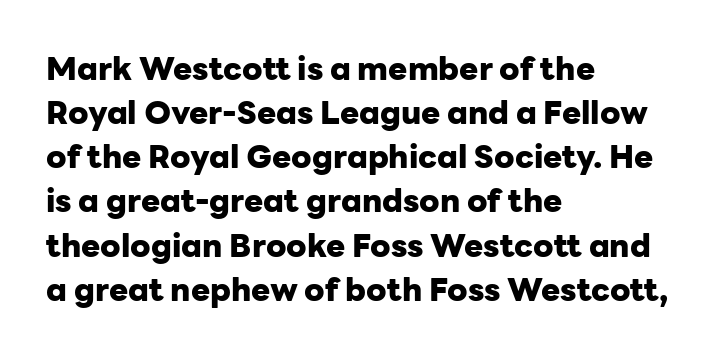
{"serif": "no", "italic": "no", "bold": "yes", "weight": "heavy", "width": "normal", "stroke_contrast": "low", "x_height": "medium", "monospaced": "no", "underline": "no", "align": "left", "line_spacing": "normal", "line_spacing_ratio": 1.38, "letter_spacing": "normal", "letter_spacing_em": 0.0, "glyph_px": 32}
